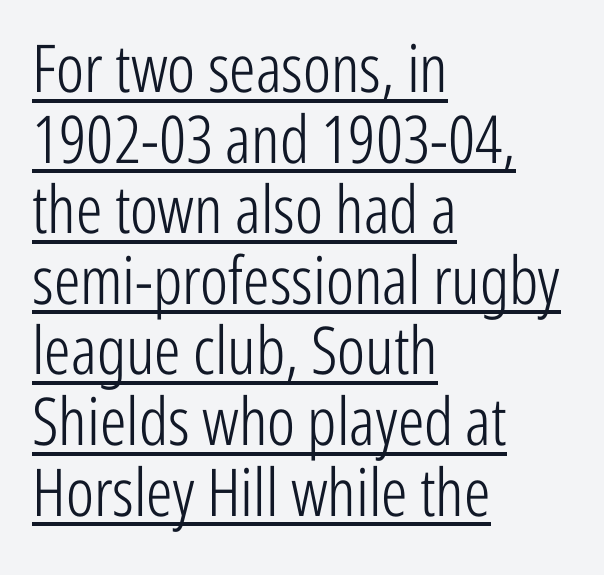
Q: Is the text bold? A: No.
Q: Is the text italic (slanted)? A: No, it is upright.
Q: Is the typeface a serif or a sans-serif typeface? A: Sans-serif.
Q: Is the text underlined? A: Yes.
Q: How is the paragraph aligned? A: Left-aligned.
Q: Is the spacing between letters normal or unusually wide? A: Normal.
Q: Is the spacing between lines tight, normal or loose? A: Tight.
Q: Width (condensed, normal, or wide)? A: Condensed.
Q: Stroke contrast? A: Low.
Q: x-height? A: Medium.
Q: Monospaced? A: No.
